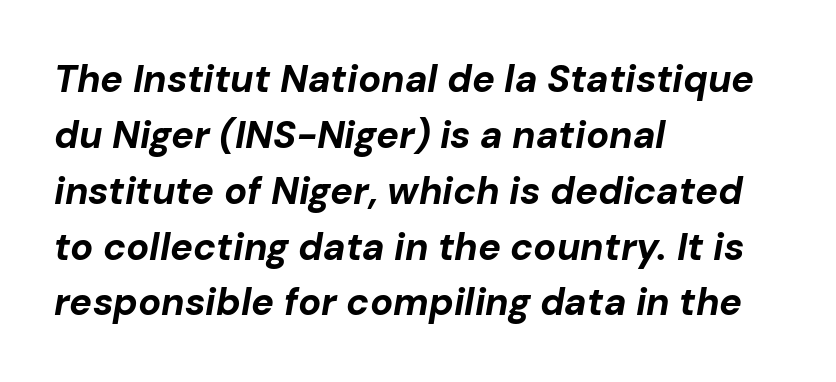
Q: Is the text bold? A: Yes.
Q: Is the text italic (slanted)? A: Yes, it leans right by about 10 degrees.
Q: Is the text underlined? A: No.
Q: How is the paragraph aligned? A: Left-aligned.
Q: Is the spacing between letters normal or unusually wide? A: Normal.
Q: Is the spacing between lines tight, normal or loose? A: Normal.
Q: Width (condensed, normal, or wide)? A: Normal.
Q: Stroke contrast? A: Low.
Q: x-height? A: Medium.
Q: Monospaced? A: No.
